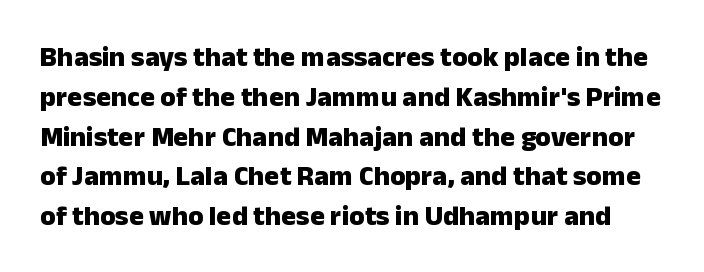
The image shows 28 px heavy sans-serif type, upright; set normal line spacing (1.42x), normal letter spacing, not underlined; low stroke contrast and a medium x-height.
